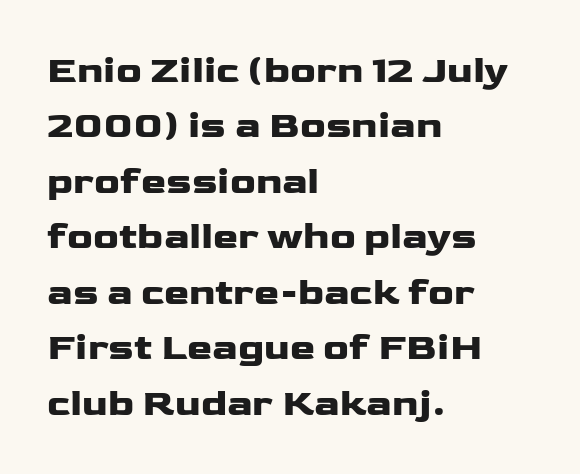
The typography opts for an upright posture over an oblique one. The face used here is proportionally spaced, like ordinary book or web type. As a designer I'd log this as weight 700, bold. Compared with typical body copy, the letter spacing here is the same. One glance says typical: line gaps are just what's usual.
